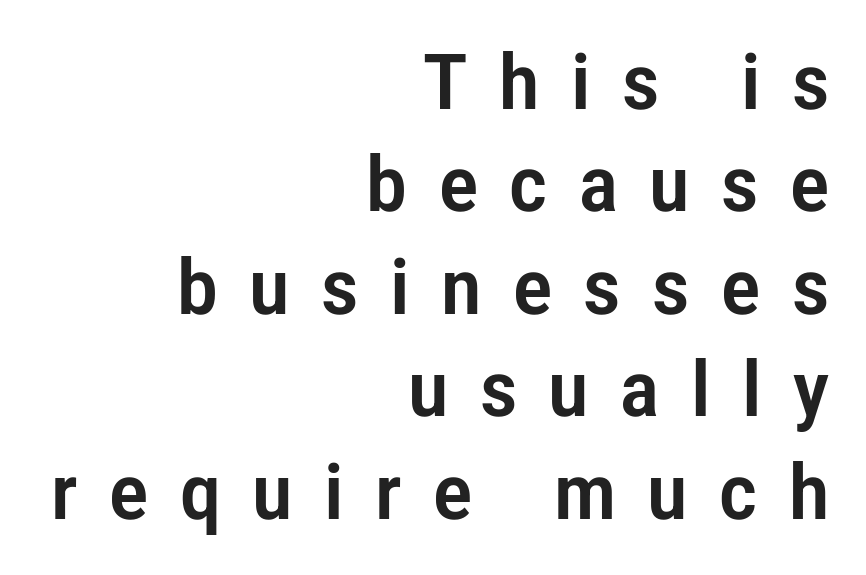
A typesetter would call this proportional, since set widths differ per character. Does the type have serifs? No, each stem ends abruptly. Notice how descenders clear the ascenders below comfortably — that's standard leading. Short note: letters widely spaced. Do the letters lean? They stand straight. Line endings align vertically; line beginnings do not.
